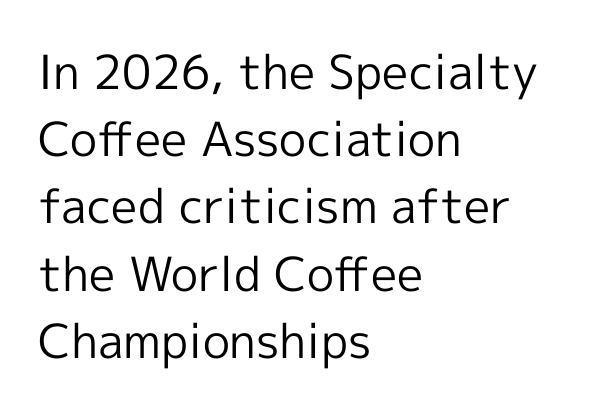
Varying glyph widths throughout — classic text-font behaviour. Is there any slant? The stems are plumb. In terms of leading, this rendering sits right in the middle. Weight class: somewhere from thin through regular. These lines are composed in type without serifs. Underline: absent.
